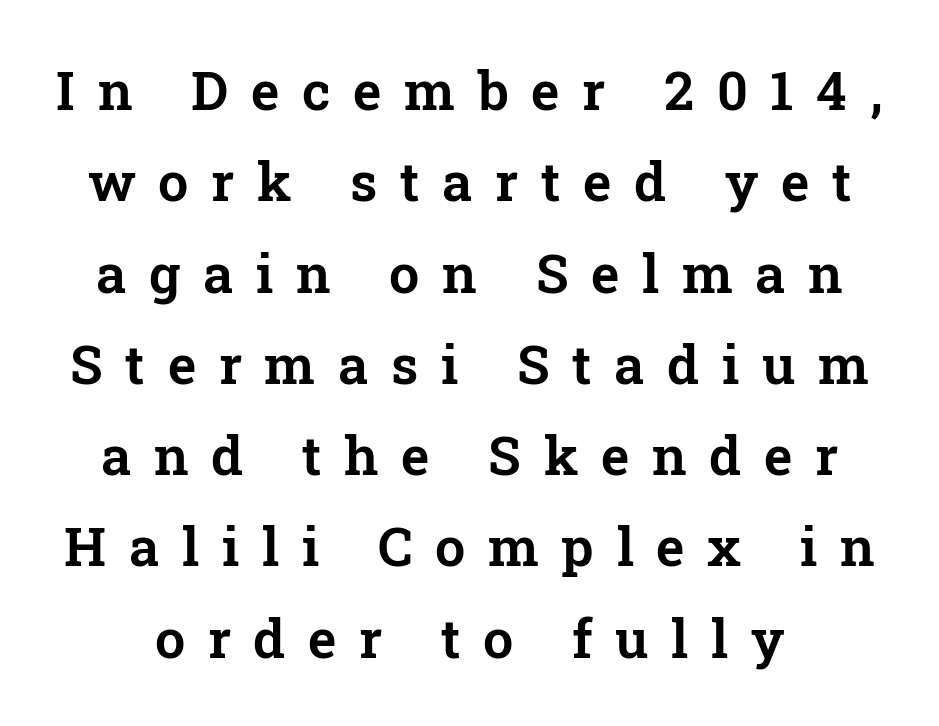
The image shows 54 px serif type, upright; set normal line spacing (1.69x), unusually wide letter spacing (+0.42 em), not underlined; low stroke contrast and a medium x-height.
